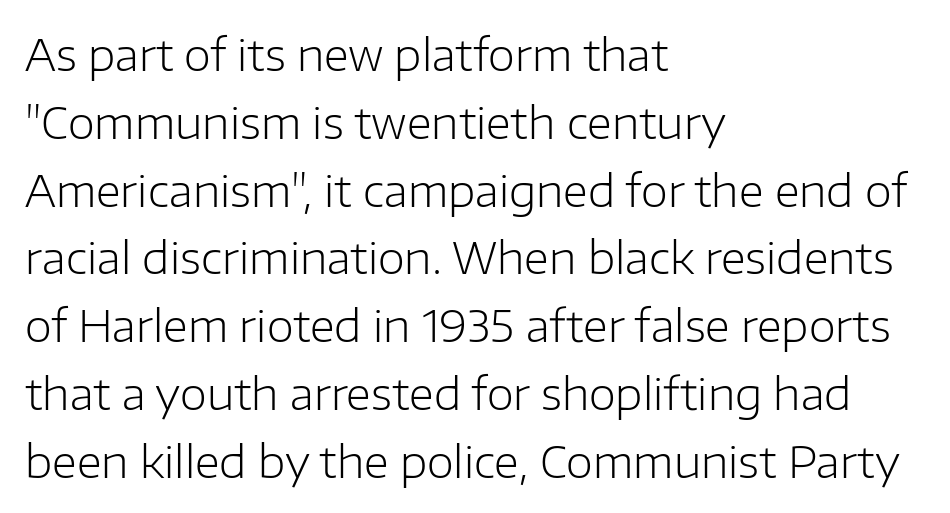
{"serif": "no", "italic": "no", "bold": "no", "weight": "light", "width": "normal", "stroke_contrast": "low", "x_height": "medium", "monospaced": "no", "underline": "no", "align": "left", "line_spacing": "normal", "line_spacing_ratio": 1.54, "letter_spacing": "normal", "letter_spacing_em": 0.0, "glyph_px": 44}
